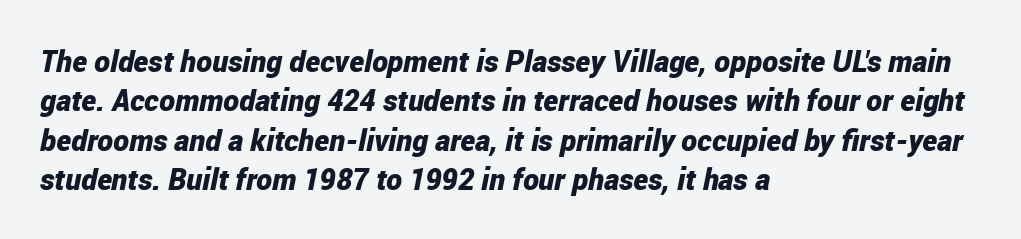
Q: Is the text bold? A: Yes.
Q: Is the text italic (slanted)? A: Yes, it leans right by about 12 degrees.
Q: Is the text underlined? A: No.
Q: How is the paragraph aligned? A: Left-aligned.
Q: Is the spacing between letters normal or unusually wide? A: Normal.
Q: Is the spacing between lines tight, normal or loose? A: Normal.
Q: Width (condensed, normal, or wide)? A: Condensed.
Q: Stroke contrast? A: Low.
Q: x-height? A: Medium.
Q: Monospaced? A: No.
